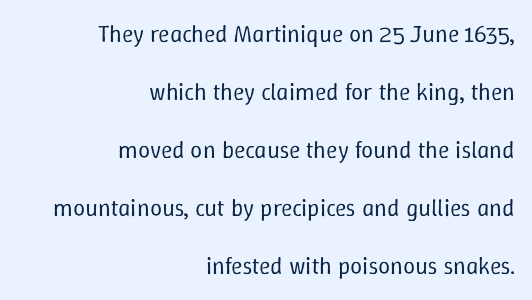
{"italic": "no", "bold": "no", "underline": "no", "align": "right", "line_spacing": "loose", "line_spacing_ratio": 2.42, "letter_spacing": "normal", "letter_spacing_em": 0.0, "glyph_px": 24}
